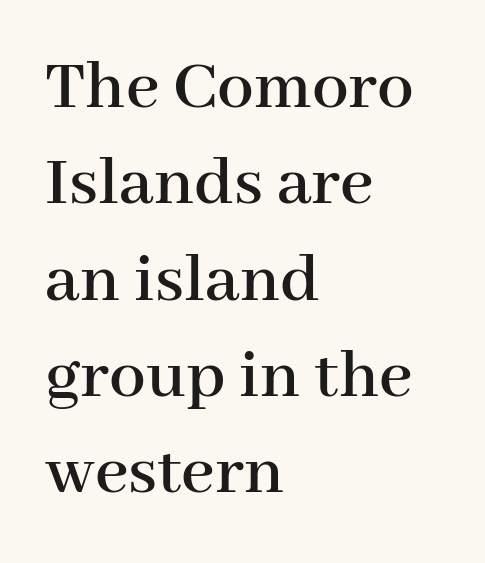
{"serif": "yes", "italic": "no", "width": "normal", "stroke_contrast": "high", "x_height": "medium", "monospaced": "no", "underline": "no", "align": "left", "line_spacing": "normal", "line_spacing_ratio": 1.32, "letter_spacing": "normal", "letter_spacing_em": 0.0, "glyph_px": 73}
